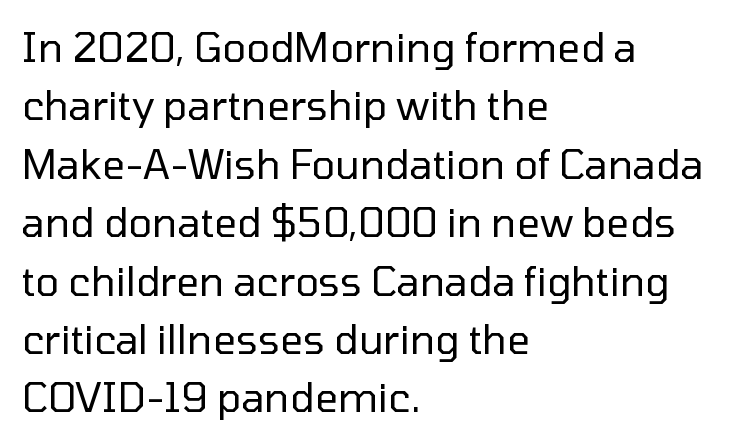
The image shows 40 px regular-weight sans-serif type, upright; set left-aligned, normal line spacing (1.46x), normal letter spacing, not underlined; low stroke contrast and a medium x-height.
